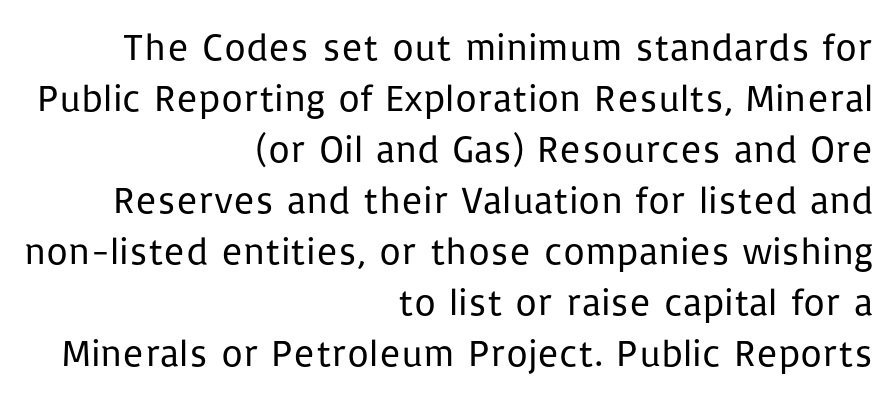
Q: Is the text bold? A: No.
Q: Is the text italic (slanted)? A: No, it is upright.
Q: Is the typeface a serif or a sans-serif typeface? A: Sans-serif.
Q: Is the text underlined? A: No.
Q: How is the paragraph aligned? A: Right-aligned.
Q: Is the spacing between letters normal or unusually wide? A: Normal.
Q: Is the spacing between lines tight, normal or loose? A: Normal.
Q: Width (condensed, normal, or wide)? A: Normal.
Q: Stroke contrast? A: Low.
Q: x-height? A: Medium.
Q: Monospaced? A: No.
